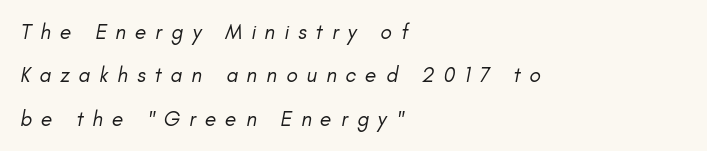
Q: Is the text bold? A: No.
Q: Is the text italic (slanted)? A: Yes, it leans right by about 11 degrees.
Q: Is the text underlined? A: No.
Q: How is the paragraph aligned? A: Left-aligned.
Q: Is the spacing between letters normal or unusually wide? A: Unusually wide.
Q: Is the spacing between lines tight, normal or loose? A: Loose.
